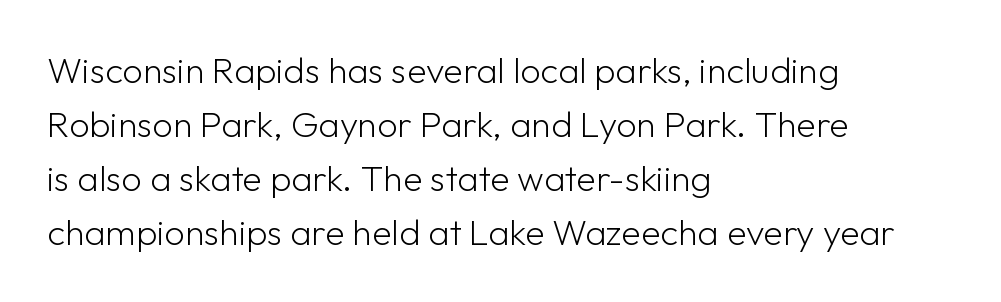
{"serif": "no", "italic": "no", "bold": "no", "weight": "light", "width": "normal", "stroke_contrast": "low", "x_height": "medium", "monospaced": "no", "underline": "no", "align": "left", "line_spacing": "normal", "line_spacing_ratio": 1.5, "letter_spacing": "normal", "letter_spacing_em": 0.0, "glyph_px": 36}
